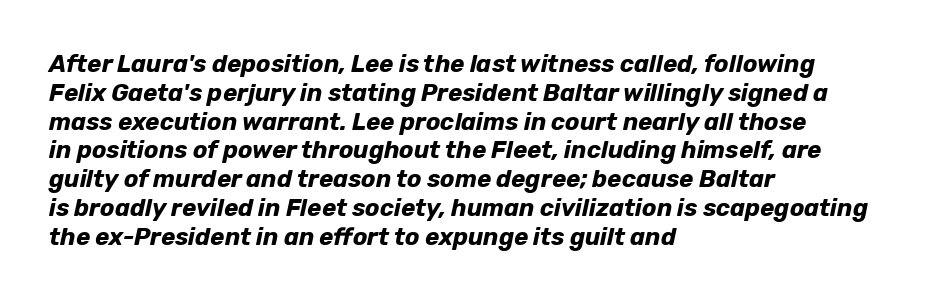
{"italic": "yes", "lean": "right", "slant_degrees": 12, "bold": "yes", "underline": "no", "align": "left", "line_spacing_ratio": 1.2, "letter_spacing": "normal", "letter_spacing_em": 0.0, "glyph_px": 24}
